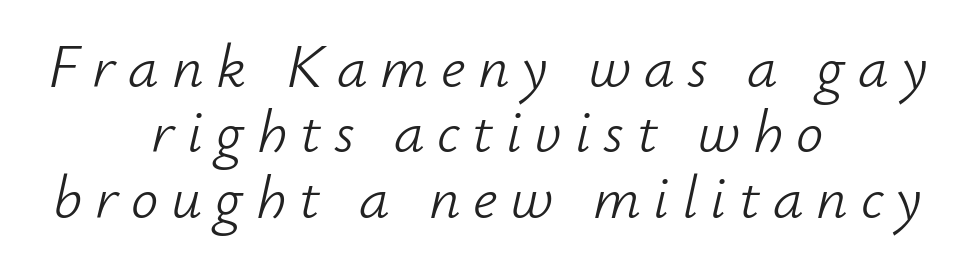
Is the letter spacing exaggerated? Yes — the characters are pushed far apart. A student would call this center alignment; a typographer would say set centered. The rendering uses natural spacing where letterforms have individual widths. Decoration check: the copy has no underline. Reading down the column, the eye jumps only a short way to each next line. The letters are slanted; this is an italic face.
